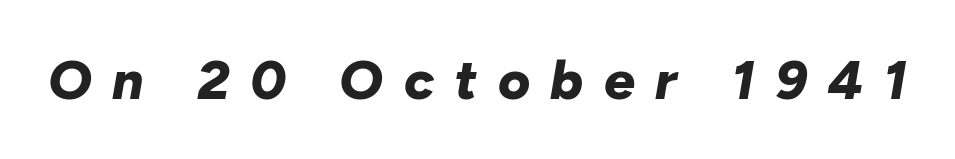
The image shows 55 px bold type, italic (leaning right); set unusually wide letter spacing (+0.37 em), not underlined; low stroke contrast and a medium x-height.
